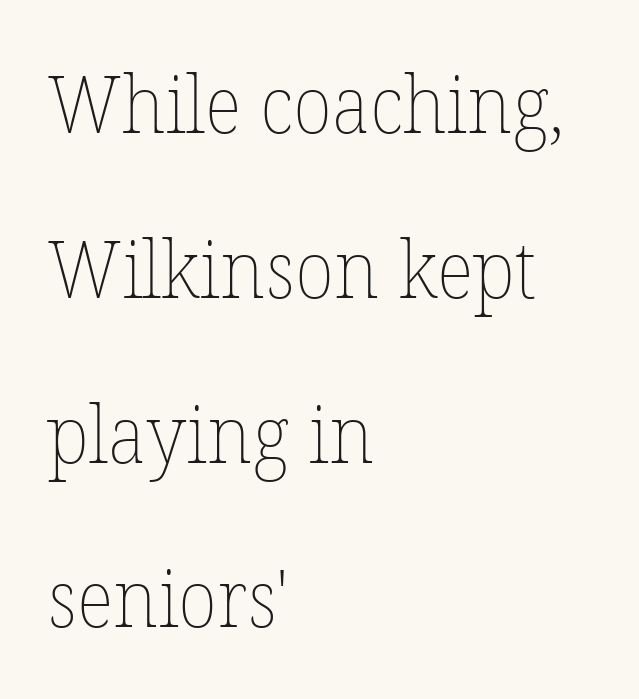
Q: Is the text bold? A: No.
Q: Is the text italic (slanted)? A: No, it is upright.
Q: Is the text underlined? A: No.
Q: How is the paragraph aligned? A: Left-aligned.
Q: Is the spacing between letters normal or unusually wide? A: Normal.
Q: Is the spacing between lines tight, normal or loose? A: Loose.
Q: Width (condensed, normal, or wide)? A: Normal.
Q: Stroke contrast? A: Low.
Q: x-height? A: Medium.
Q: Monospaced? A: No.
